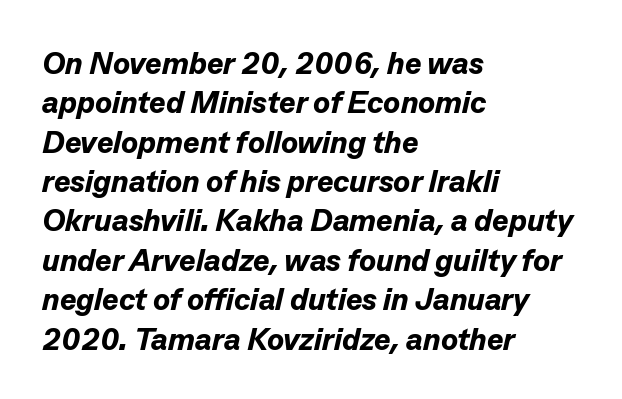
The image shows 31 px bold type, italic (leaning right); set left-aligned, normal line spacing (1.27x), normal letter spacing, not underlined; low stroke contrast and a medium x-height.
